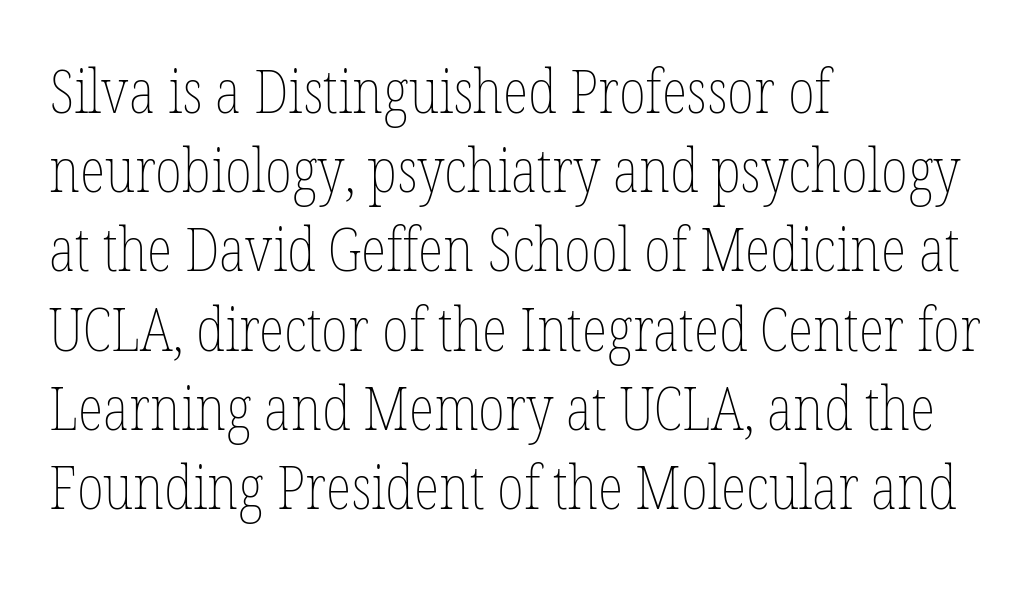
Q: Is the text bold? A: No.
Q: Is the text italic (slanted)? A: No, it is upright.
Q: Is the text underlined? A: No.
Q: How is the paragraph aligned? A: Left-aligned.
Q: Is the spacing between letters normal or unusually wide? A: Normal.
Q: Is the spacing between lines tight, normal or loose? A: Normal.
Q: Width (condensed, normal, or wide)? A: Condensed.
Q: Stroke contrast? A: Low.
Q: x-height? A: Medium.
Q: Monospaced? A: No.
